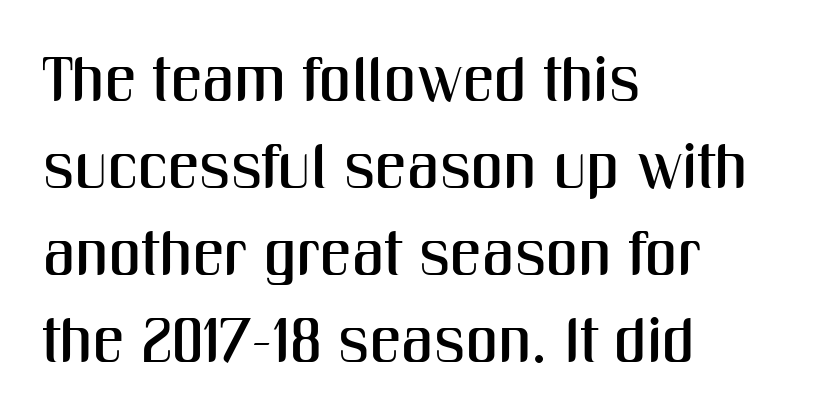
{"serif": "no", "italic": "no", "width": "condensed", "stroke_contrast": "medium", "x_height": "medium", "monospaced": "no", "underline": "no", "align": "left", "line_spacing": "normal", "line_spacing_ratio": 1.38, "letter_spacing": "normal", "letter_spacing_em": 0.0, "glyph_px": 63}
